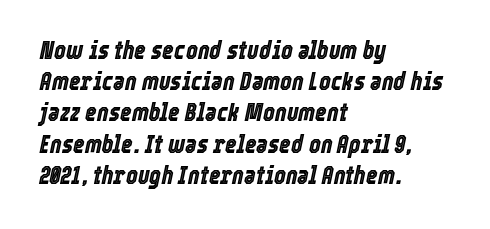
The rendering anchors every line to the left-hand side. The type is set solid horizontally, with unmodified tracking. Descender tails drop into unmarked territory. If you measured baseline to baseline, you'd find a middling distance.
